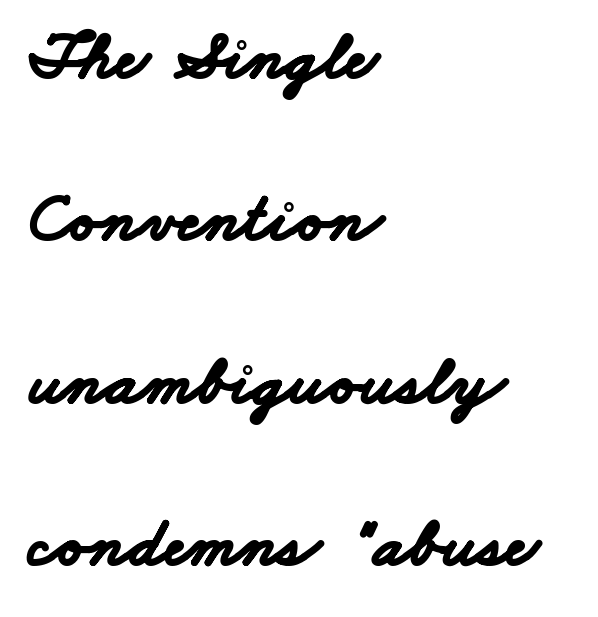
Type without underlining. Proportional: the letters do not fall into vertical columns. Spacing between characters is what you'd get straight out of the box. This rendering employs a face without finishing strokes, i.e., a sans-serif. In terms of leading, this rendering errs on the spacious side.
